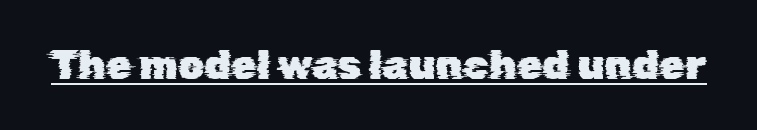
Q: Is the typeface a serif or a sans-serif typeface? A: Sans-serif.
Q: Is the text underlined? A: Yes.
Q: Is the spacing between letters normal or unusually wide? A: Normal.
Q: Width (condensed, normal, or wide)? A: Normal.
Q: Stroke contrast? A: Low.
Q: x-height? A: Medium.
Q: Monospaced? A: No.
